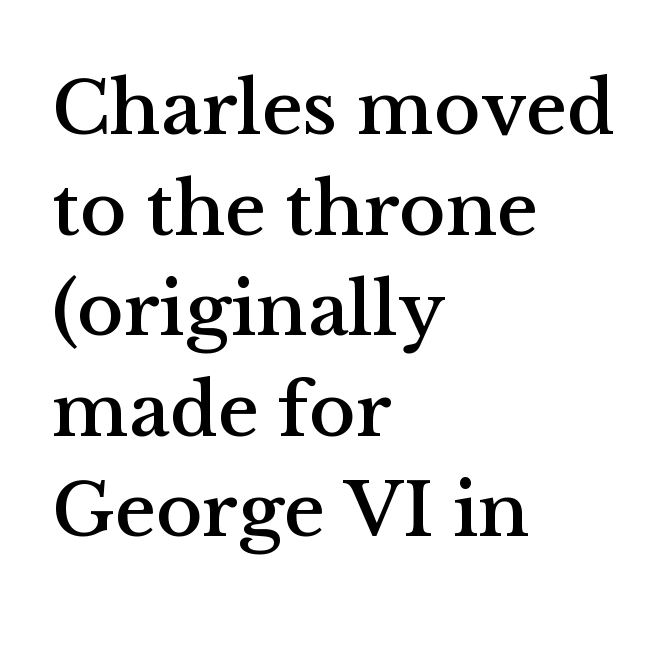
Each word holds together tightly as a unit, with standard inter-letter gaps. These lines are rendered in a variable-pitch font. These lines sit exactly where default settings would place them. When letters stand straight like this, we call the style roman or upright. The rendering shows small feet on the letterforms — a serif design.
